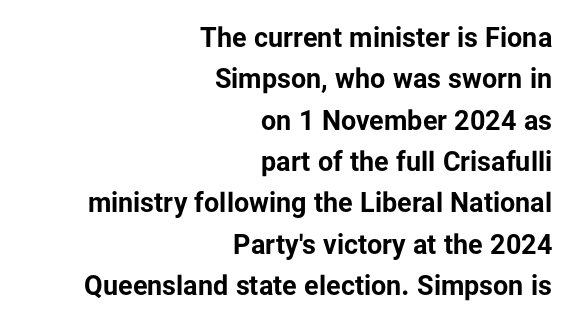
Q: Is the text bold? A: Yes.
Q: Is the text italic (slanted)? A: No, it is upright.
Q: Is the text underlined? A: No.
Q: How is the paragraph aligned? A: Right-aligned.
Q: Is the spacing between letters normal or unusually wide? A: Normal.
Q: Is the spacing between lines tight, normal or loose? A: Normal.
